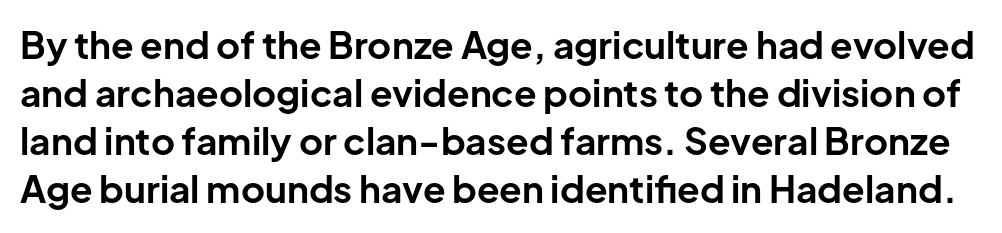
The image shows 37 px bold sans-serif type, upright; set normal line spacing (1.3x), normal letter spacing, not underlined; low stroke contrast and a medium x-height.
